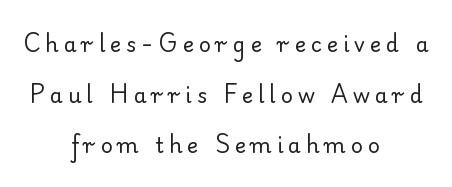
The string is rendered with underlining switched off. The block of text is sparse from top to bottom, with ample space between rows. Layout note: lines centered. Weight: not bold — regular or lighter. The letterforms stand isolated, each surrounded by extra space. The type sits square on the baseline with zero lean.
